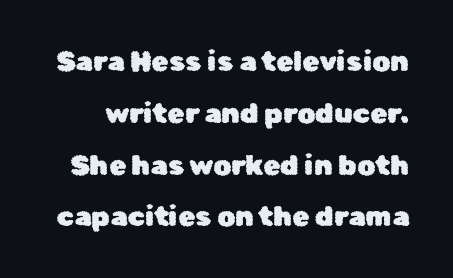
The face used here is rendered with its standard letterfit. Examine the stroke ends and you'll find no serifs. Ascenders rise straight up at ninety degrees. These lines are rendered in a variable-pitch font. Nobody drew a line under any word here.
